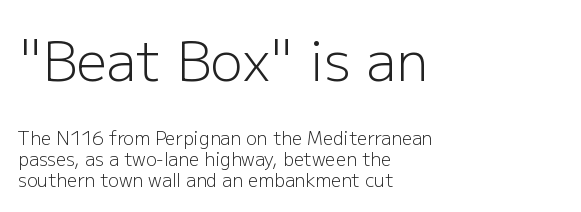
Q: Is the text bold? A: No.
Q: Is the text italic (slanted)? A: No, it is upright.
Q: Is the typeface a serif or a sans-serif typeface? A: Sans-serif.
Q: Is the text underlined? A: No.
Q: How is the paragraph aligned? A: Left-aligned.
Q: Is the spacing between letters normal or unusually wide? A: Normal.
Q: Which block of text is set in a larger size, the first (top) or the second (bottom)? A: The first (top) one.
Q: Width (condensed, normal, or wide)? A: Normal.
Q: Stroke contrast? A: Low.
Q: x-height? A: Medium.
Q: Monospaced? A: No.
